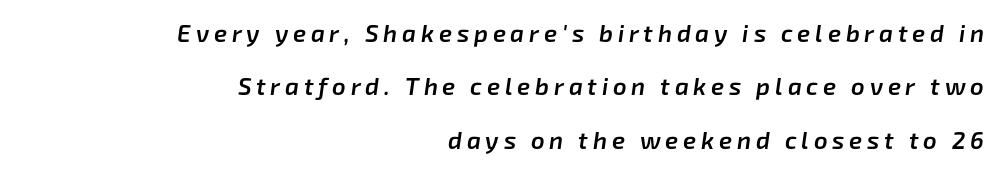
The rendering inserts visible extra space after every character. A bare baseline throughout the passage. The text carries the slant typical of an italic or oblique font. Whoever set this chose breathing room over compactness in the vertical rhythm. In CSS terms this would be text-align: right. As a designer I'd log this as weight 600, semibold.
